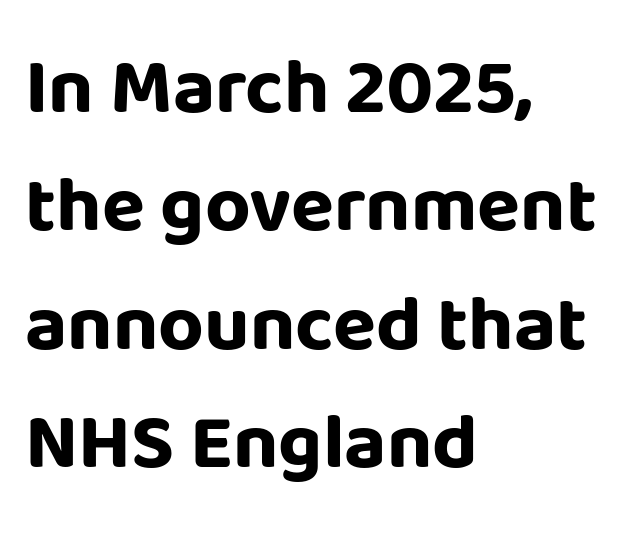
Q: Is the text bold? A: Yes.
Q: Is the text italic (slanted)? A: No, it is upright.
Q: Is the typeface a serif or a sans-serif typeface? A: Sans-serif.
Q: Is the text underlined? A: No.
Q: How is the paragraph aligned? A: Left-aligned.
Q: Is the spacing between letters normal or unusually wide? A: Normal.
Q: Is the spacing between lines tight, normal or loose? A: Normal.
Q: Width (condensed, normal, or wide)? A: Normal.
Q: Stroke contrast? A: Low.
Q: x-height? A: Large.
Q: Monospaced? A: No.
